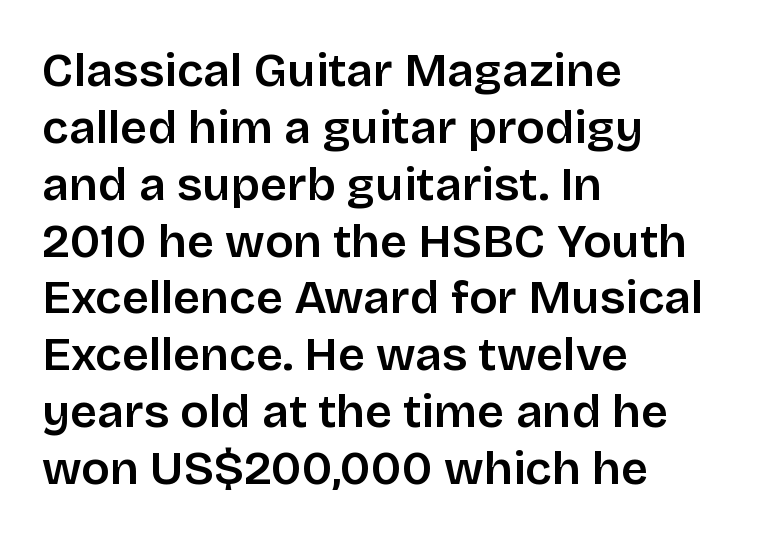
The image shows 47 px semibold sans-serif type, upright; set left-aligned, line spacing 1.21x, normal letter spacing, not underlined; low stroke contrast and a large x-height.
